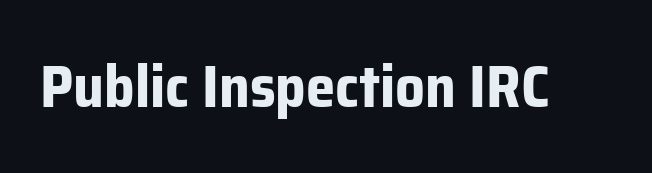
The zone under the glyphs is completely vacant. The designer went with a sans here, leaving each stem footless. A full-strength bold gives these letters their thick strokes. Is there any slant? The stems are plumb. You could not count columns in this text — the font is proportionally spaced.
